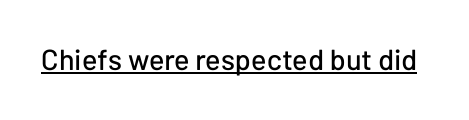
No feet cap the strokes, marking this as sans-serif type. Do the characters align in a grid? No, the font is proportional. Characters follow at the spacing the type designer built in. Glance below the letters and you will spot a drawn line. Nope, not italic — everything's standing straight.
